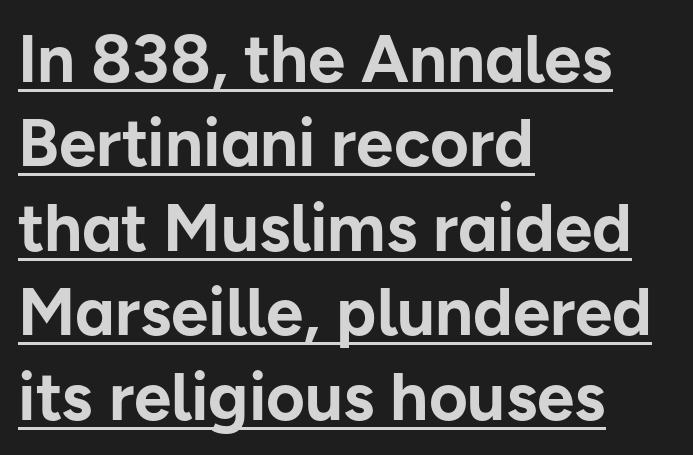
Q: Is the text bold? A: Yes.
Q: Is the text italic (slanted)? A: No, it is upright.
Q: Is the typeface a serif or a sans-serif typeface? A: Sans-serif.
Q: Is the text underlined? A: Yes.
Q: How is the paragraph aligned? A: Left-aligned.
Q: Is the spacing between letters normal or unusually wide? A: Normal.
Q: Is the spacing between lines tight, normal or loose? A: Normal.
Q: Width (condensed, normal, or wide)? A: Normal.
Q: Stroke contrast? A: Low.
Q: x-height? A: Medium.
Q: Monospaced? A: No.
